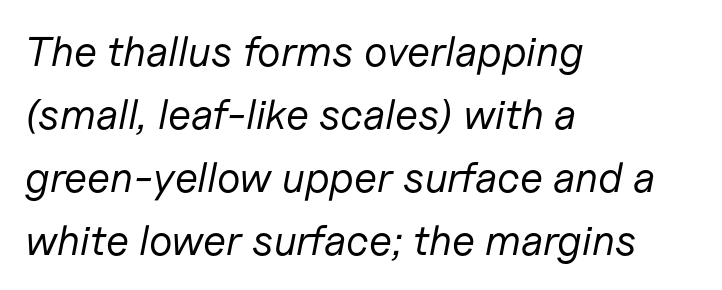
{"italic": "yes", "lean": "right", "slant_degrees": 11, "bold": "no", "weight": "regular", "width": "normal", "stroke_contrast": "low", "x_height": "medium", "monospaced": "no", "underline": "no", "align": "left", "line_spacing": "normal", "line_spacing_ratio": 1.5, "letter_spacing": "normal", "letter_spacing_em": 0.0, "glyph_px": 42}
